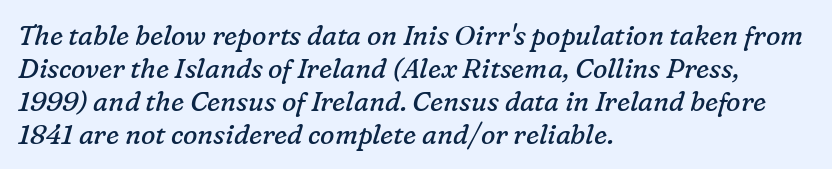
{"italic": "yes", "lean": "right", "slant_degrees": 16, "bold": "no", "underline": "no", "align": "left", "line_spacing_ratio": 1.22, "letter_spacing": "normal", "letter_spacing_em": 0.0, "glyph_px": 27}
